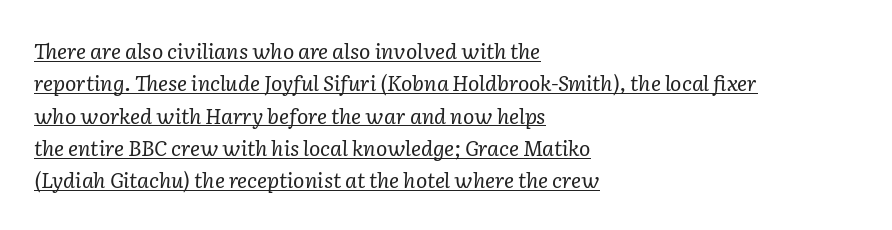
The image shows 21 px text type, italic (leaning right); set left-aligned, normal line spacing (1.54x), normal letter spacing, underlined.
